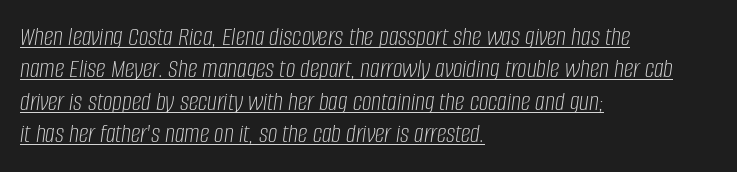
{"italic": "yes", "lean": "right", "slant_degrees": 8, "bold": "no", "underline": "yes", "align": "left", "line_spacing_ratio": 1.2, "letter_spacing": "normal", "letter_spacing_em": 0.0, "glyph_px": 27}
